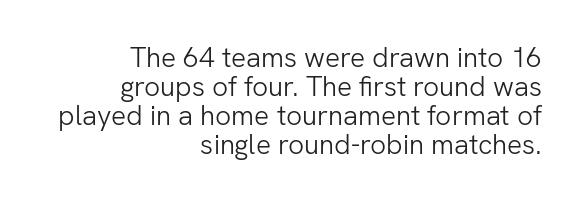
The image shows 28 px light sans-serif type, upright; set right-aligned, tight line spacing (1.04x), normal letter spacing, not underlined; low stroke contrast and a medium x-height.
